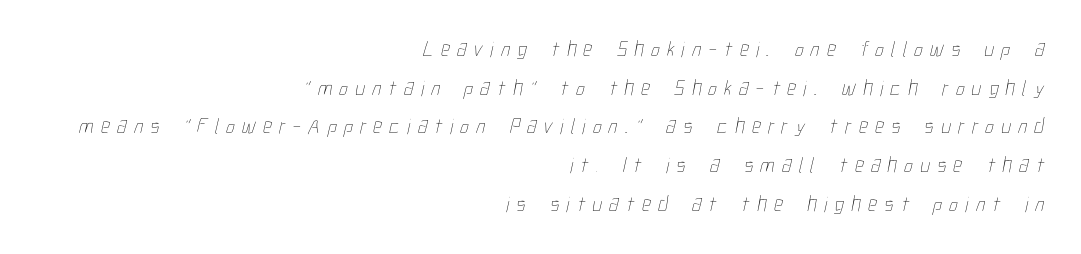
{"bold": "no", "underline": "no", "align": "right", "line_spacing_ratio": 1.76, "letter_spacing": "wide", "letter_spacing_em": 0.33, "glyph_px": 22}
